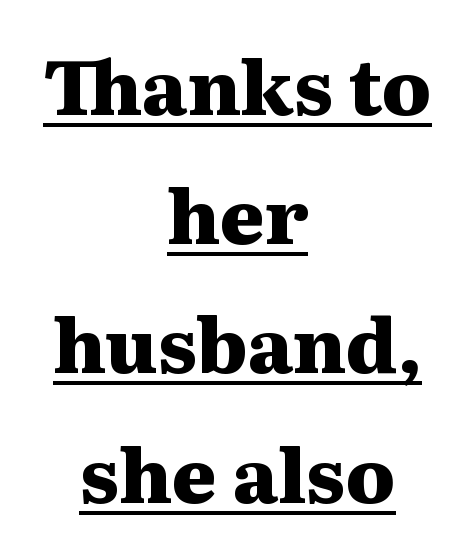
A typesetter would call this proportional, since set widths differ per character. Spacing between characters is what you'd get straight out of the box. Posture: vertical. A serif font was chosen for this passage. This sample carries an underscore along the baseline area.
